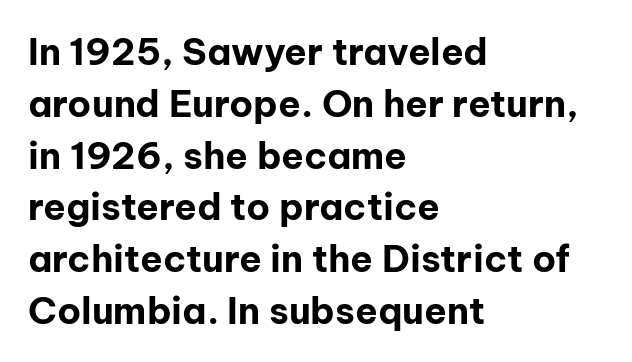
Where is the straight margin? On the left. Descender tails drop into unmarked territory. Students, note that the glyphs here touch the page at normal intervals. Unlike a traditional serif, this face leaves its strokes unadorned. Proportional: the letters do not fall into vertical columns.
